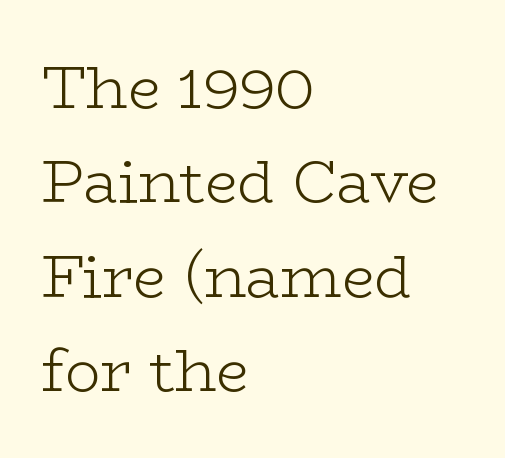
Q: Is the text bold? A: No.
Q: Is the text italic (slanted)? A: No, it is upright.
Q: Is the typeface a serif or a sans-serif typeface? A: Serif.
Q: Is the text underlined? A: No.
Q: How is the paragraph aligned? A: Left-aligned.
Q: Is the spacing between letters normal or unusually wide? A: Normal.
Q: Is the spacing between lines tight, normal or loose? A: Normal.
Q: Width (condensed, normal, or wide)? A: Wide.
Q: Stroke contrast? A: Low.
Q: x-height? A: Medium.
Q: Monospaced? A: No.
